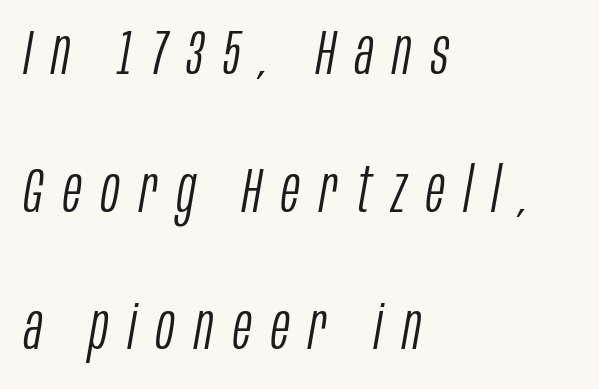
{"italic": "yes", "lean": "right", "slant_degrees": 10, "bold": "no", "weight": "light", "width": "condensed", "stroke_contrast": "low", "x_height": "large", "monospaced": "no", "underline": "no", "align": "left", "line_spacing": "loose", "line_spacing_ratio": 2.22, "letter_spacing": "wide", "letter_spacing_em": 0.32, "glyph_px": 62}
